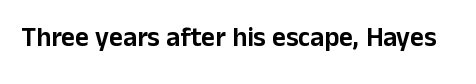
This rendering leaves character spacing at its baseline value. Has an underline been added? It has not. No italicization has been applied; the sample stays upright.
